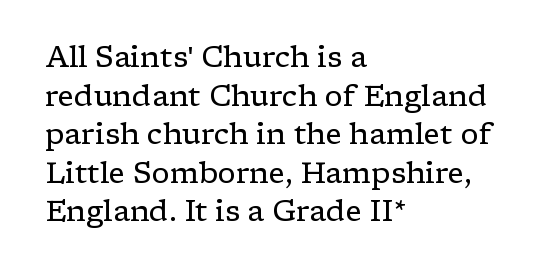
Counters stay open thanks to moderate or lighter strokes. Unlike italic type, these characters show no tilt at all. The vertical gap from one line to the next is medium. The specimen omits any rule beneath the text block's lines. The lines in this sample share a left origin and differ only in where they stop.
